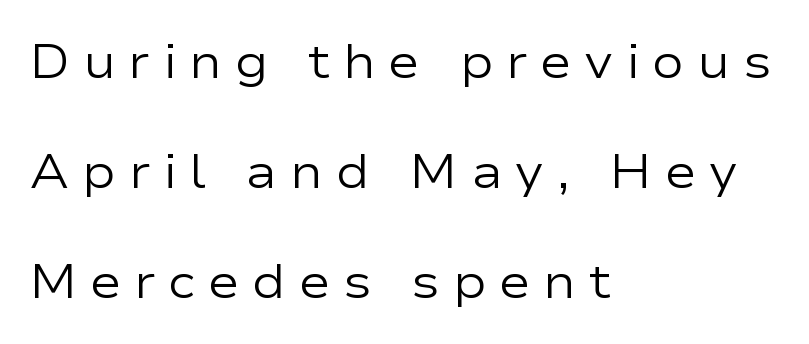
{"serif": "no", "italic": "no", "bold": "no", "weight": "regular", "width": "wide", "stroke_contrast": "low", "x_height": "medium", "monospaced": "no", "underline": "no", "align": "left", "line_spacing": "loose", "line_spacing_ratio": 2.29, "letter_spacing": "wide", "letter_spacing_em": 0.26, "glyph_px": 48}
